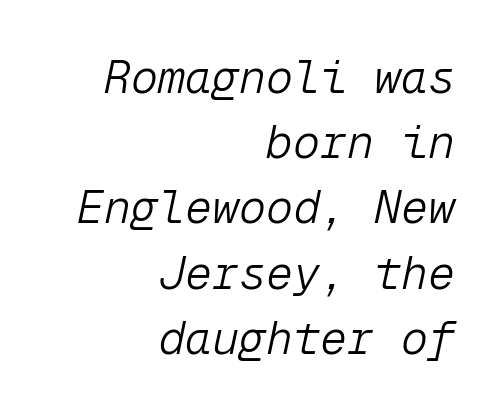
{"italic": "yes", "lean": "right", "slant_degrees": 12, "bold": "no", "weight": "light", "width": "normal", "stroke_contrast": "low", "x_height": "medium", "monospaced": "yes", "underline": "no", "align": "right", "line_spacing": "normal", "line_spacing_ratio": 1.45, "letter_spacing": "normal", "letter_spacing_em": 0.0, "glyph_px": 45}
